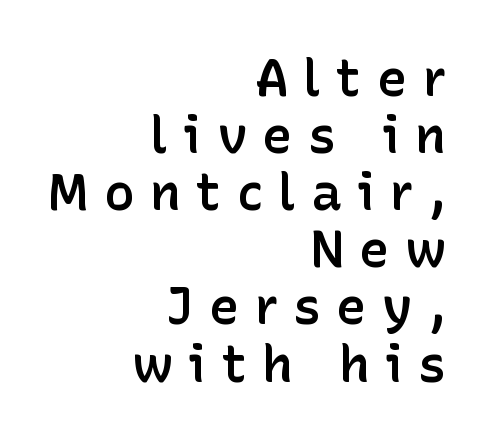
The image shows 51 px semibold sans-serif type, upright; set right-aligned, tight line spacing (1.12x), unusually wide letter spacing (+0.3 em), not underlined; low stroke contrast and a medium x-height.
